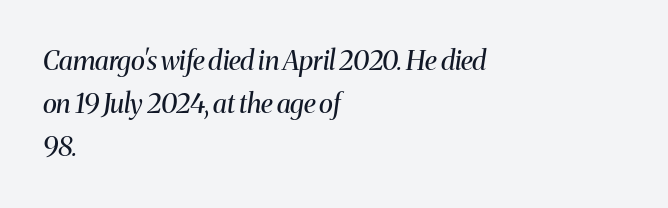
The image shows 27 px text type, italic (leaning right); set left-aligned, normal line spacing (1.6x), normal letter spacing, not underlined.
